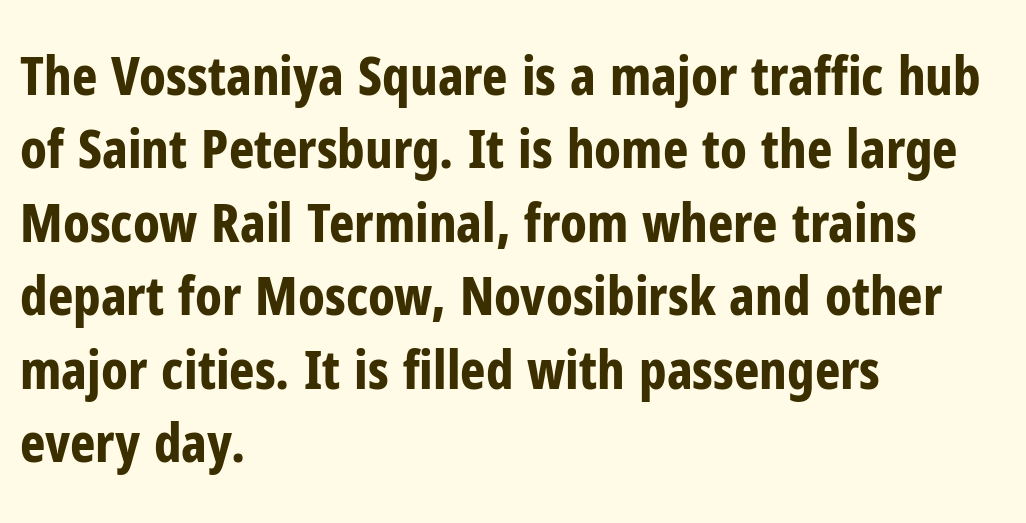
{"serif": "no", "italic": "no", "bold": "yes", "weight": "bold", "width": "condensed", "stroke_contrast": "low", "x_height": "medium", "monospaced": "no", "underline": "no", "align": "left", "line_spacing": "normal", "line_spacing_ratio": 1.36, "letter_spacing": "normal", "letter_spacing_em": 0.0, "glyph_px": 54}
